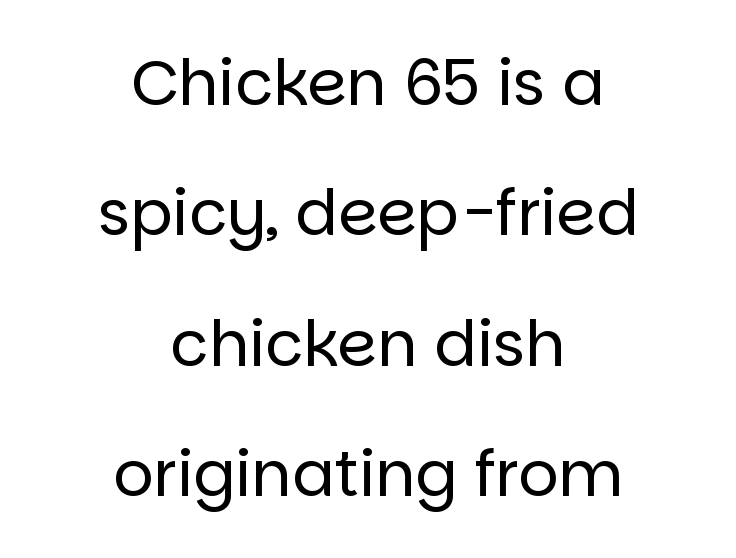
The image shows 63 px regular-weight sans-serif type, upright; set centered, loose line spacing (2.07x), normal letter spacing, not underlined; low stroke contrast and a large x-height.
